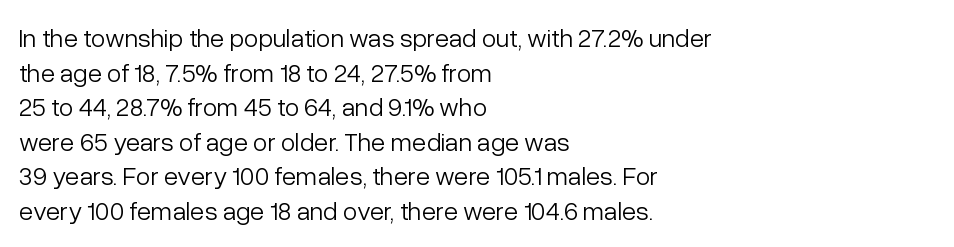
Q: Is the text bold? A: No.
Q: Is the text italic (slanted)? A: No, it is upright.
Q: Is the text underlined? A: No.
Q: How is the paragraph aligned? A: Left-aligned.
Q: Is the spacing between letters normal or unusually wide? A: Normal.
Q: Is the spacing between lines tight, normal or loose? A: Normal.
